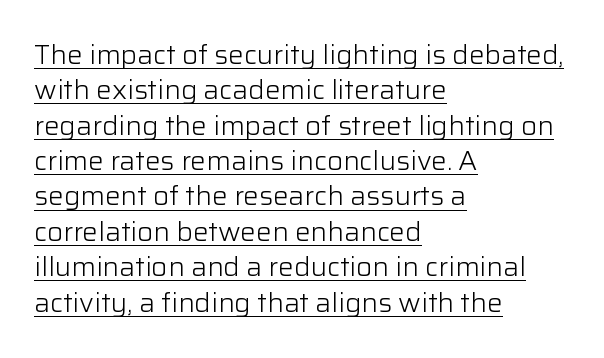
{"italic": "no", "bold": "no", "underline": "yes", "align": "left", "line_spacing": "normal", "line_spacing_ratio": 1.36, "letter_spacing": "normal", "letter_spacing_em": 0.0, "glyph_px": 26}
